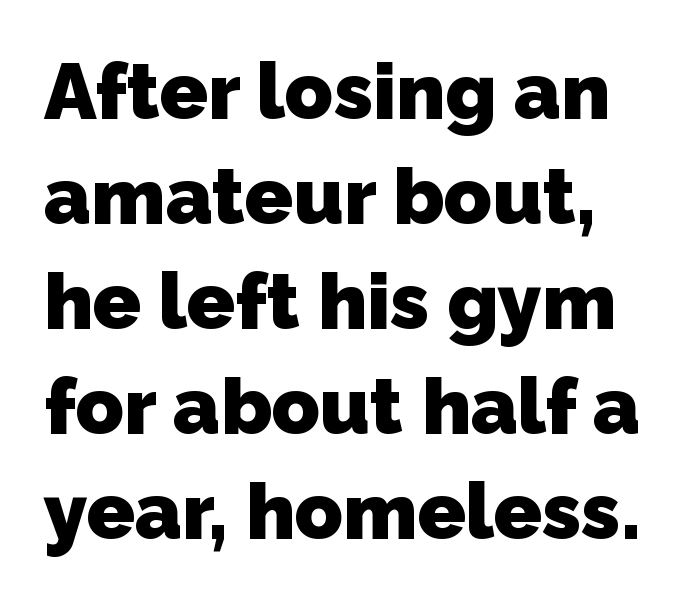
Q: Is the text bold? A: Yes.
Q: Is the typeface a serif or a sans-serif typeface? A: Sans-serif.
Q: Is the text underlined? A: No.
Q: Is the spacing between letters normal or unusually wide? A: Normal.
Q: Is the spacing between lines tight, normal or loose? A: Normal.
Q: Width (condensed, normal, or wide)? A: Normal.
Q: Stroke contrast? A: Low.
Q: x-height? A: Medium.
Q: Monospaced? A: No.
